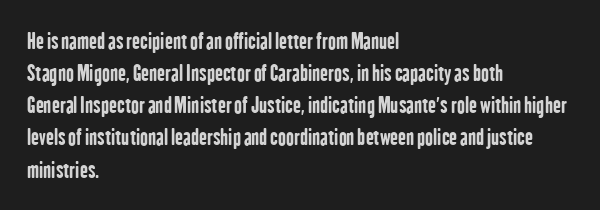
The image shows 21 px bold type, upright; set left-aligned, normal line spacing (1.53x), normal letter spacing, not underlined.
